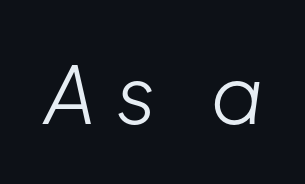
{"italic": "yes", "lean": "right", "slant_degrees": 8, "bold": "no", "weight": "light", "width": "normal", "stroke_contrast": "low", "x_height": "medium", "monospaced": "no", "underline": "no", "letter_spacing": "wide", "letter_spacing_em": 0.26, "glyph_px": 79}
